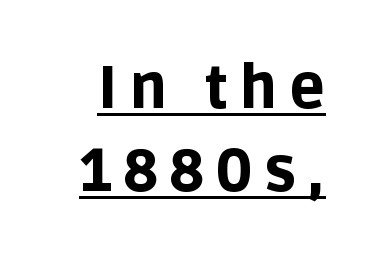
{"serif": "no", "italic": "no", "bold": "yes", "weight": "bold", "width": "normal", "stroke_contrast": "low", "x_height": "large", "monospaced": "no", "underline": "yes", "line_spacing": "normal", "line_spacing_ratio": 1.41, "letter_spacing": "wide", "letter_spacing_em": 0.2, "glyph_px": 59}
